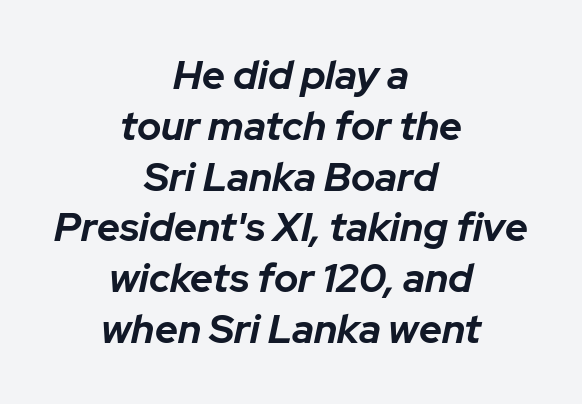
Q: Is the text bold? A: Yes.
Q: Is the text italic (slanted)? A: Yes, it leans right by about 12 degrees.
Q: Is the text underlined? A: No.
Q: How is the paragraph aligned? A: Centered.
Q: Is the spacing between letters normal or unusually wide? A: Normal.
Q: Is the spacing between lines tight, normal or loose? A: Normal.
Q: Width (condensed, normal, or wide)? A: Normal.
Q: Stroke contrast? A: Low.
Q: x-height? A: Medium.
Q: Monospaced? A: No.
